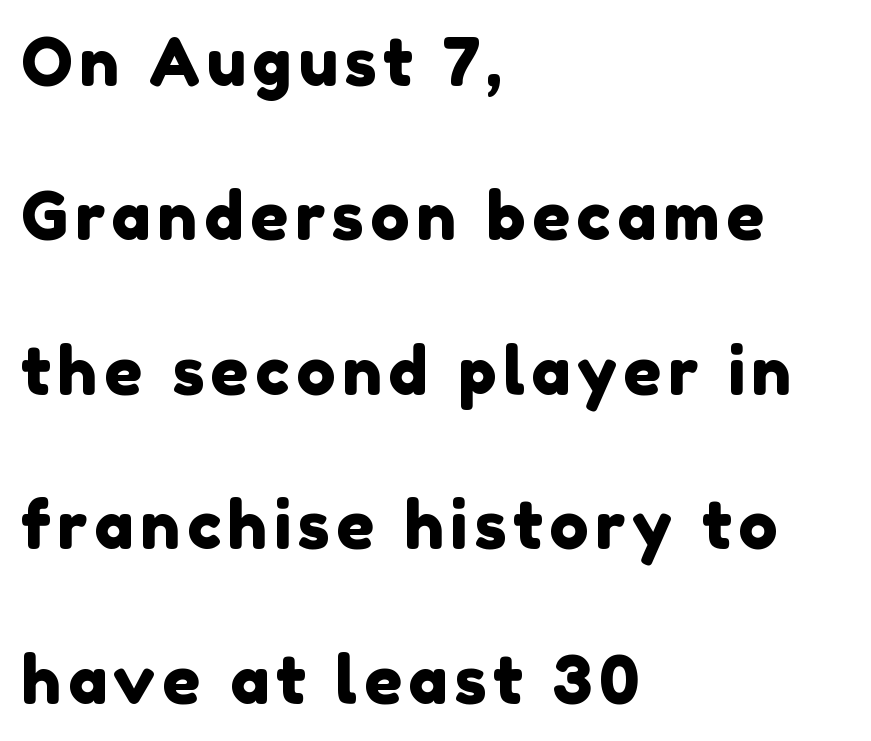
The rendering uses a large line-height, opening up the rows. Note the varied advance widths — an 'i' is clearly narrower than an 'm'. The setting favours the left margin, as ordinary paragraphs usually do. Lines of text with bare space underneath.
